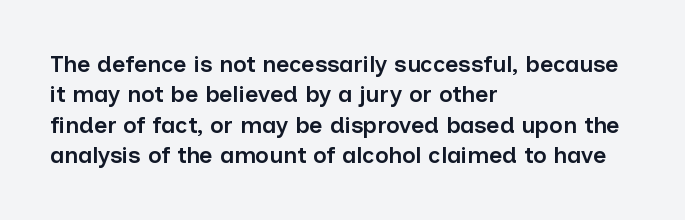
{"italic": "no", "bold": "semi", "underline": "no", "align": "left", "line_spacing": "normal", "line_spacing_ratio": 1.32, "letter_spacing": "normal", "letter_spacing_em": 0.0, "glyph_px": 23}
